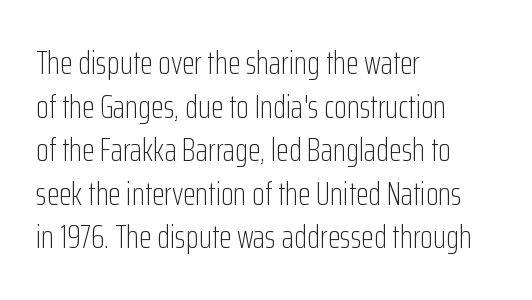
Q: Is the text bold? A: No.
Q: Is the text italic (slanted)? A: No, it is upright.
Q: Is the typeface a serif or a sans-serif typeface? A: Sans-serif.
Q: Is the text underlined? A: No.
Q: How is the paragraph aligned? A: Left-aligned.
Q: Is the spacing between letters normal or unusually wide? A: Normal.
Q: Is the spacing between lines tight, normal or loose? A: Normal.
Q: Width (condensed, normal, or wide)? A: Condensed.
Q: Stroke contrast? A: Low.
Q: x-height? A: Medium.
Q: Monospaced? A: No.
